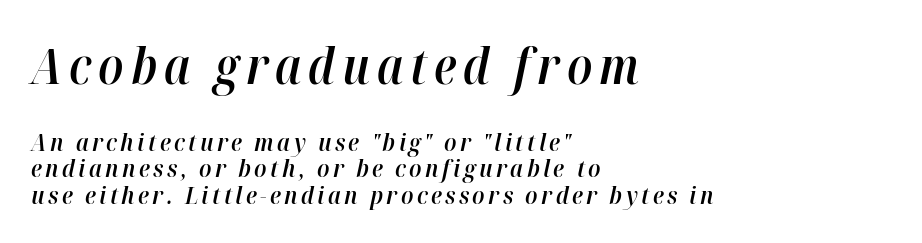
Each row of text sits above clean, open space. The face used here appears at its bigger size in the upper chunk. Which margin do the lines hug? The left one — the right edge is uneven. Do the characters align in a grid? No, the font is proportional. These lines carry some extra weight — a demibold, not a full bold.
